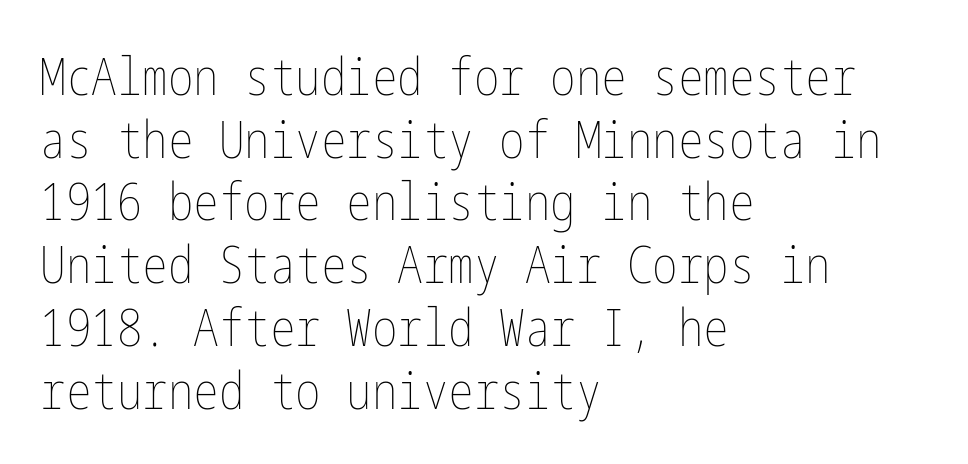
{"italic": "no", "bold": "no", "weight": "thin", "width": "condensed", "stroke_contrast": "low", "x_height": "medium", "underline": "no", "align": "left", "line_spacing_ratio": 1.23, "letter_spacing": "normal", "letter_spacing_em": 0.0, "glyph_px": 51}
